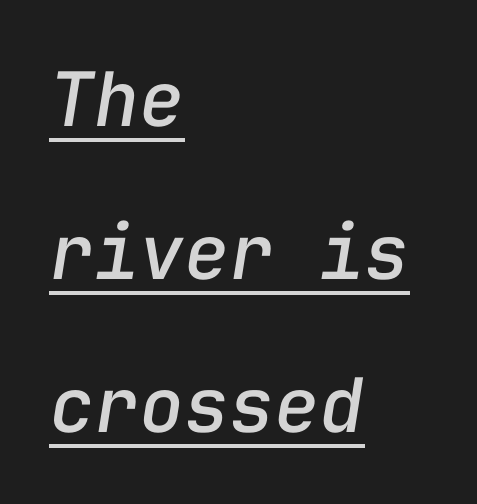
Q: Is the text italic (slanted)? A: Yes, it leans right by about 9 degrees.
Q: Is the text underlined? A: Yes.
Q: How is the paragraph aligned? A: Left-aligned.
Q: Is the spacing between letters normal or unusually wide? A: Normal.
Q: Is the spacing between lines tight, normal or loose? A: Loose.
Q: Width (condensed, normal, or wide)? A: Normal.
Q: Stroke contrast? A: Low.
Q: x-height? A: Medium.
Q: Monospaced? A: Yes.
